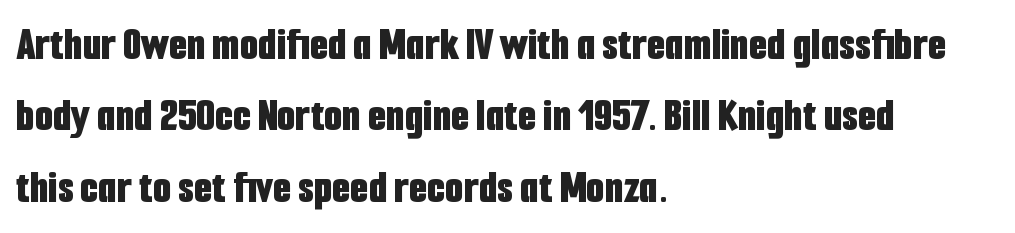
{"serif": "no", "italic": "no", "bold": "yes", "weight": "bold", "width": "condensed", "stroke_contrast": "low", "x_height": "medium", "monospaced": "no", "underline": "no", "align": "left", "line_spacing": "normal", "line_spacing_ratio": 1.52, "letter_spacing": "normal", "letter_spacing_em": 0.0, "glyph_px": 47}
